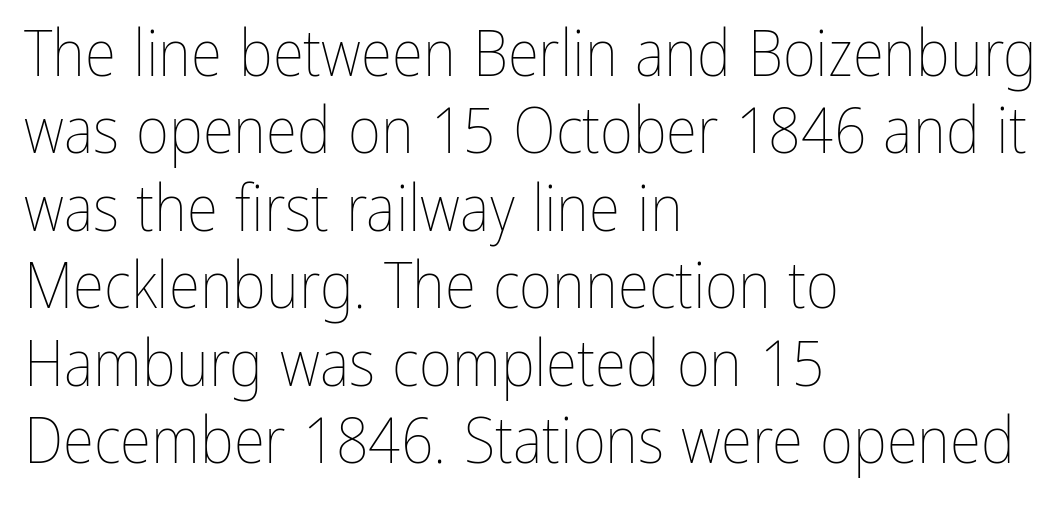
The image shows 64 px thin, condensed type, upright; set left-aligned, line spacing 1.21x, normal letter spacing, not underlined; low stroke contrast and a medium x-height.
